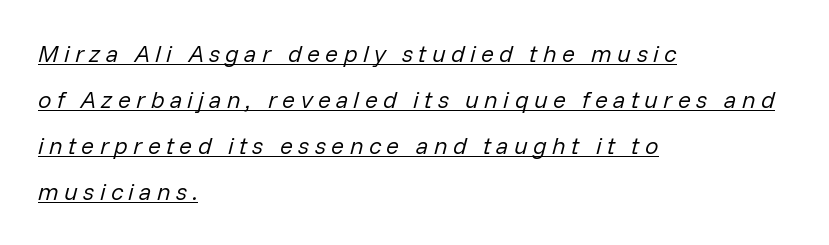
The letterforms stand isolated, each surrounded by extra space. Underlined type. Reading down the block, your eye returns to a fixed left position each line. Style check: oblique. The weight tops out at a normal text grade.
